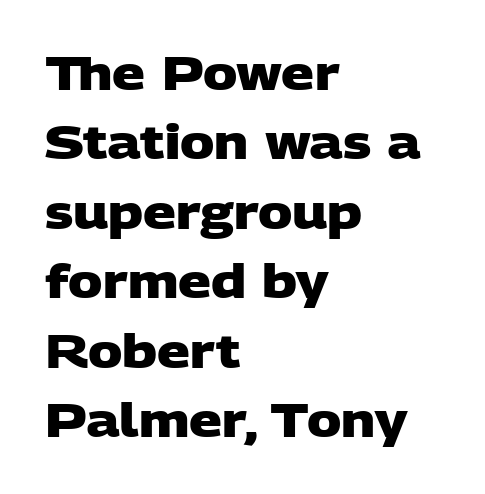
Q: Is the text bold? A: Yes.
Q: Is the typeface a serif or a sans-serif typeface? A: Sans-serif.
Q: Is the text underlined? A: No.
Q: How is the paragraph aligned? A: Left-aligned.
Q: Is the spacing between letters normal or unusually wide? A: Normal.
Q: Is the spacing between lines tight, normal or loose? A: Normal.
Q: Width (condensed, normal, or wide)? A: Wide.
Q: Stroke contrast? A: Low.
Q: x-height? A: Large.
Q: Monospaced? A: No.
